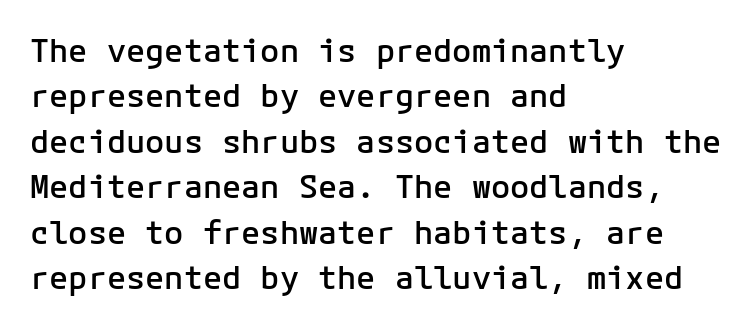
Q: Is the text bold? A: Semi-bold.
Q: Is the text italic (slanted)? A: No, it is upright.
Q: Is the typeface a serif or a sans-serif typeface? A: Sans-serif.
Q: Is the text underlined? A: No.
Q: How is the paragraph aligned? A: Left-aligned.
Q: Is the spacing between letters normal or unusually wide? A: Normal.
Q: Is the spacing between lines tight, normal or loose? A: Normal.
Q: Width (condensed, normal, or wide)? A: Normal.
Q: Stroke contrast? A: Low.
Q: x-height? A: Medium.
